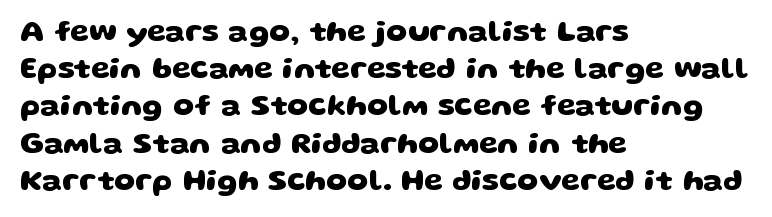
The rendering uses a bold face; every stroke is thick and dark. Caption: multi-line text, flush left, ragged right. Note: no serifs on the glyphs. Short note: letters normally spaced. The space beneath each line is pristine and unruled. This sample has the flowing, uneven cadence of proportional lettering.
